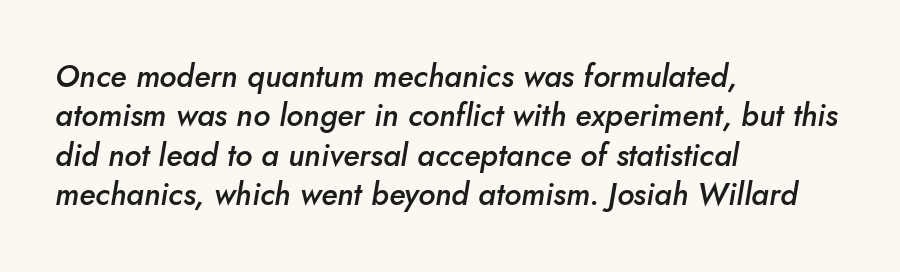
Q: Is the text bold? A: Semi-bold.
Q: Is the text italic (slanted)? A: Yes, it leans right by about 10 degrees.
Q: Is the text underlined? A: No.
Q: How is the paragraph aligned? A: Left-aligned.
Q: Is the spacing between letters normal or unusually wide? A: Normal.
Q: Is the spacing between lines tight, normal or loose? A: Normal.
Q: Width (condensed, normal, or wide)? A: Normal.
Q: Stroke contrast? A: Low.
Q: x-height? A: Small.
Q: Monospaced? A: No.
